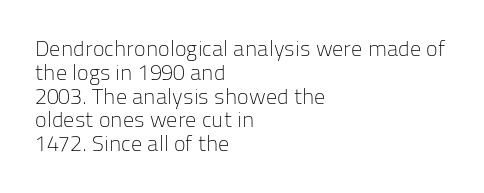
The image shows 22 px text type, upright; set left-aligned, tight line spacing (1.08x), normal letter spacing, not underlined.
